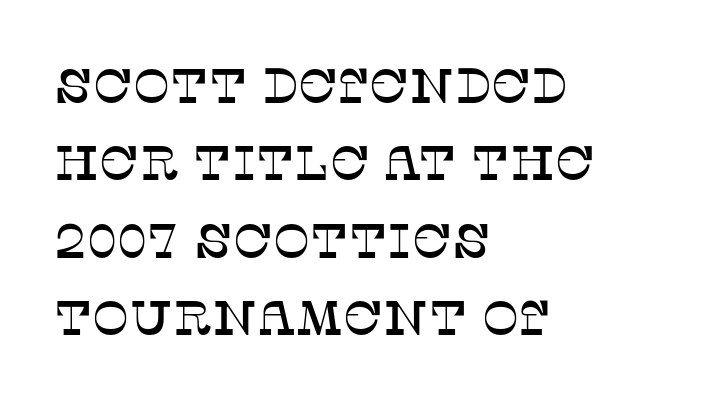
{"serif": "yes", "italic": "no", "width": "normal", "stroke_contrast": "low", "x_height": "large", "monospaced": "no", "underline": "no", "align": "left", "line_spacing": "normal", "line_spacing_ratio": 1.58, "letter_spacing": "normal", "letter_spacing_em": 0.0, "glyph_px": 49}
